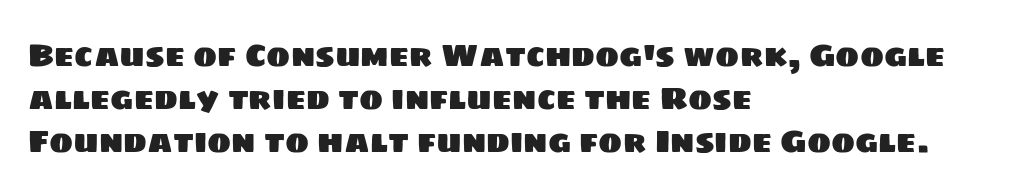
{"serif": "no", "width": "normal", "stroke_contrast": "low", "x_height": "large", "monospaced": "no", "underline": "no", "align": "left", "line_spacing": "normal", "line_spacing_ratio": 1.34, "letter_spacing": "normal", "letter_spacing_em": 0.0, "glyph_px": 32}
